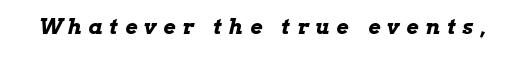
The image shows 21 px bold type, italic (leaning right); set unusually wide letter spacing (+0.34 em), not underlined.
